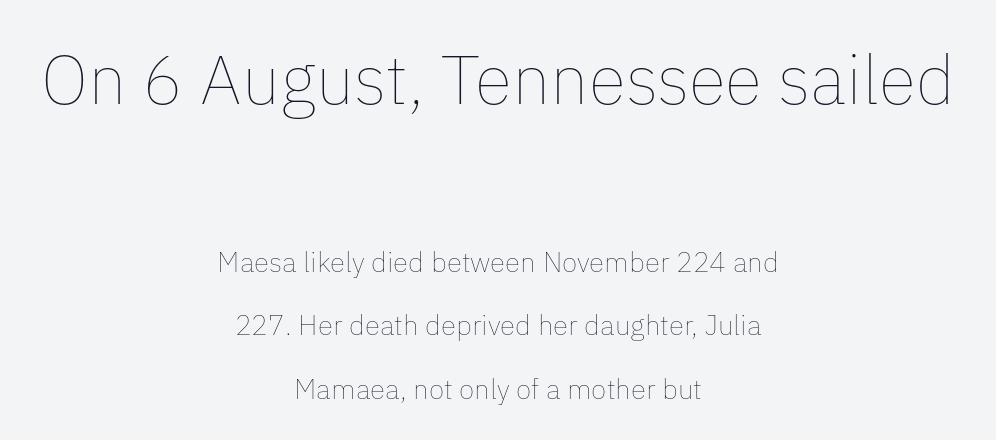
Q: Is the text bold? A: No.
Q: Is the text italic (slanted)? A: No, it is upright.
Q: Is the text underlined? A: No.
Q: How is the paragraph aligned? A: Centered.
Q: Is the spacing between letters normal or unusually wide? A: Normal.
Q: Is the spacing between lines tight, normal or loose? A: Loose.
Q: Which block of text is set in a larger size, the first (top) or the second (bottom)? A: The first (top) one.
Q: Width (condensed, normal, or wide)? A: Normal.
Q: Stroke contrast? A: Low.
Q: x-height? A: Medium.
Q: Monospaced? A: No.
